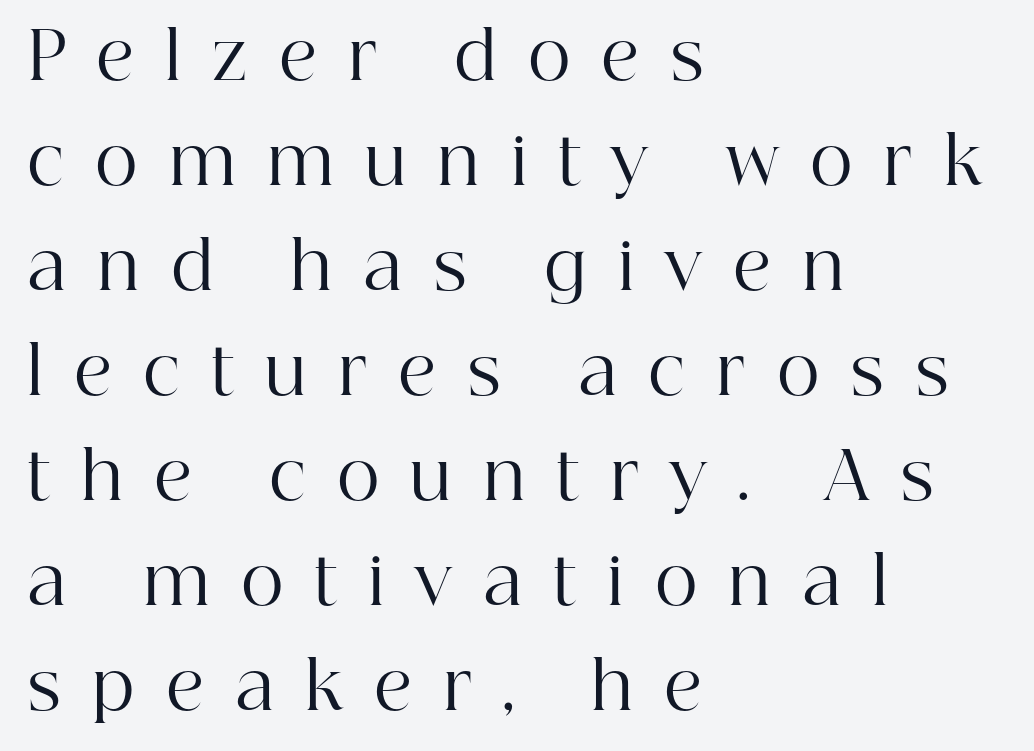
Q: Is the text bold? A: No.
Q: Is the text italic (slanted)? A: No, it is upright.
Q: Is the typeface a serif or a sans-serif typeface? A: Serif.
Q: Is the text underlined? A: No.
Q: How is the paragraph aligned? A: Left-aligned.
Q: Is the spacing between letters normal or unusually wide? A: Unusually wide.
Q: Is the spacing between lines tight, normal or loose? A: Normal.
Q: Width (condensed, normal, or wide)? A: Normal.
Q: Stroke contrast? A: High.
Q: x-height? A: Medium.
Q: Monospaced? A: No.
